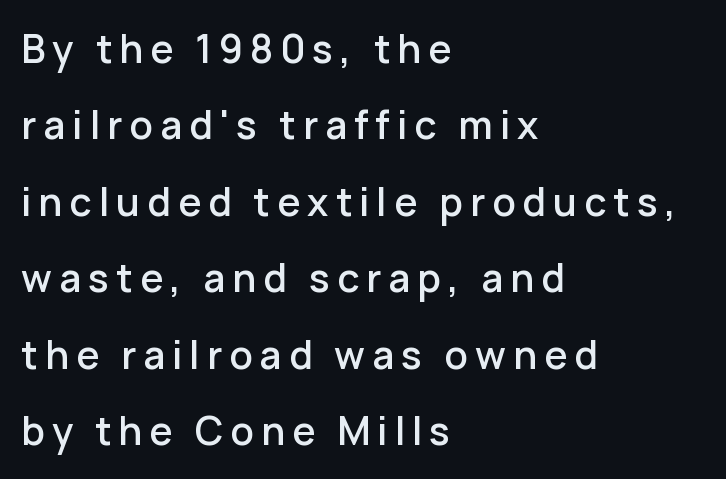
The image shows 39 px sans-serif type, upright; set left-aligned, loose line spacing (1.96x), not underlined; low stroke contrast and a medium x-height.
